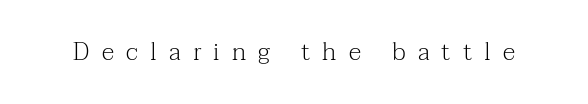
The image shows 25 px text type, upright; set unusually wide letter spacing (+0.49 em), not underlined.
